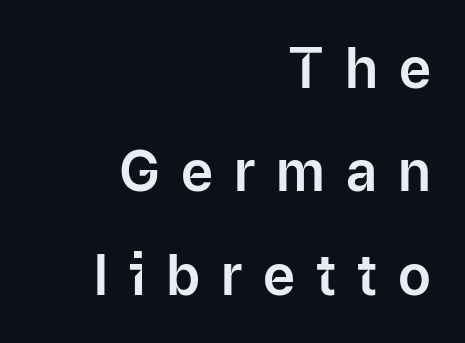
Do the characters align in a grid? No, the font is proportional. Visually the block forms a straight wall on the right and a jagged coastline on the left. Any mark beneath the type? The region is blank. A roman cut, with each character standing at attention. A sans-serif font was chosen for this passage.
